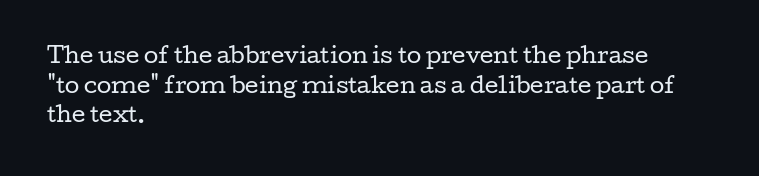
Quick note: underline off. Do the letters lean? They stand straight. The text block is weighted toward the left margin, trailing off unevenly rightward. This rendering leaves character spacing at its baseline value. Vertical spacing — default.
